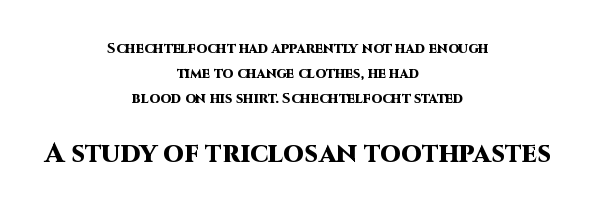
Does the weight exceed regular? Yes, all the way to bold. These lines keep a tight, regular rhythm from letter to letter. If you squint, the bottom block still reads clearly — it's the larger of the two. Bare-footed words on every line.
